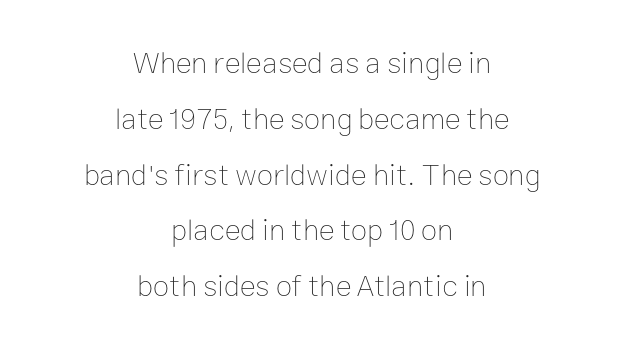
{"italic": "no", "bold": "no", "weight": "thin", "width": "normal", "stroke_contrast": "low", "x_height": "medium", "monospaced": "no", "underline": "no", "align": "center", "line_spacing_ratio": 1.86, "letter_spacing": "normal", "letter_spacing_em": 0.0, "glyph_px": 30}
